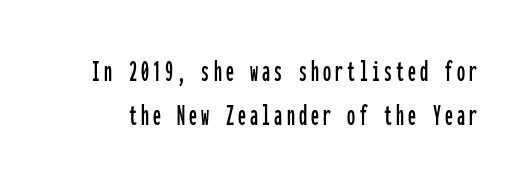
Q: Is the text italic (slanted)? A: No, it is upright.
Q: Is the typeface a serif or a sans-serif typeface? A: Sans-serif.
Q: Is the text underlined? A: No.
Q: Is the spacing between lines tight, normal or loose? A: Normal.
Q: Width (condensed, normal, or wide)? A: Condensed.
Q: Stroke contrast? A: Low.
Q: x-height? A: Medium.
Q: Monospaced? A: Yes.
